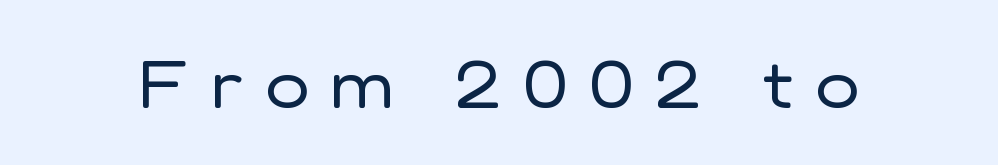
Has an underline been added? It has not. The horizontal fit of the characters is loose and conspicuously gappy. Does the lettering tilt? It doesn't — this is upright. Caption: face not bold, strokes unweighted.
